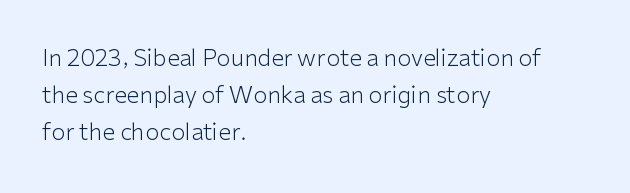
Q: Is the text bold? A: No.
Q: Is the text italic (slanted)? A: No, it is upright.
Q: Is the text underlined? A: No.
Q: How is the paragraph aligned? A: Left-aligned.
Q: Is the spacing between letters normal or unusually wide? A: Normal.
Q: Is the spacing between lines tight, normal or loose? A: Normal.
